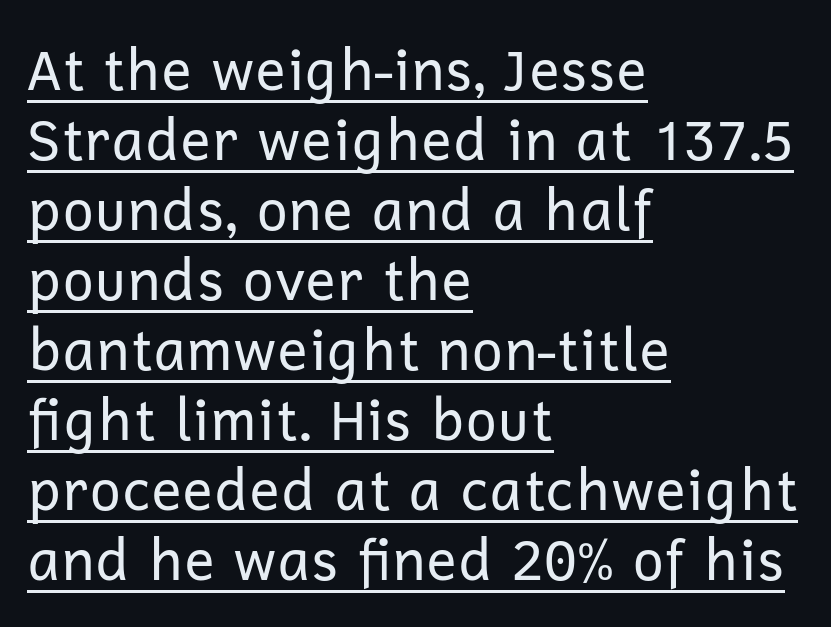
The characters display no serif detailing; their extremities are plain. The lettering is marked with a stroke running underneath it. One-word summary of the alignment: left. Regular leading. How are the letters spaced? Ordinarily, with no added tracking.
